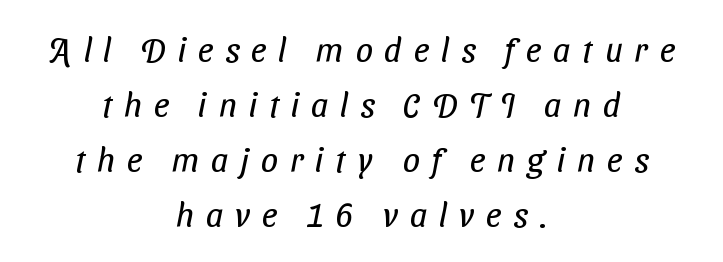
{"serif": "no", "bold": "no", "weight": "regular", "width": "condensed", "stroke_contrast": "low", "x_height": "medium", "monospaced": "no", "underline": "no", "align": "center", "line_spacing": "normal", "line_spacing_ratio": 1.62, "letter_spacing": "wide", "letter_spacing_em": 0.35, "glyph_px": 34}
